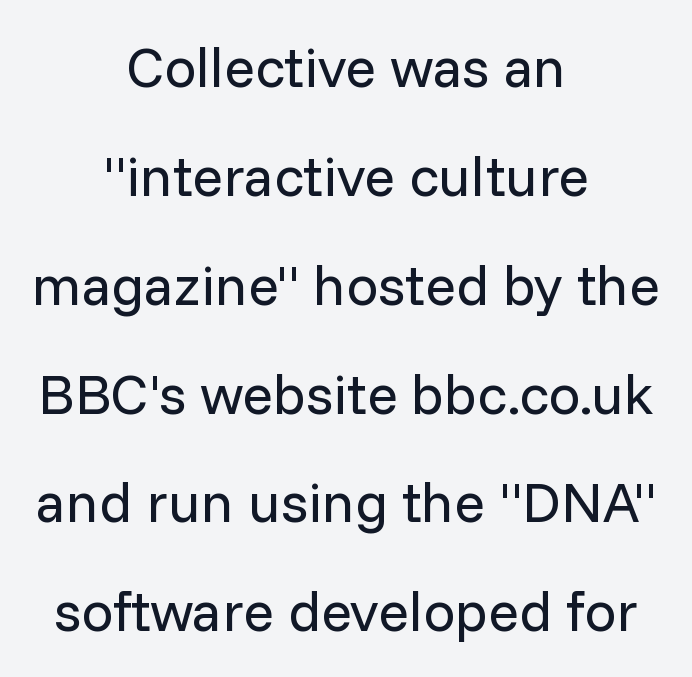
Anything drawn beneath the words? Only blank space. A student would call this center alignment; a typographer would say set centered. The typeface chosen for these lines omits serifs. Note the varied advance widths — an 'i' is clearly narrower than an 'm'.
